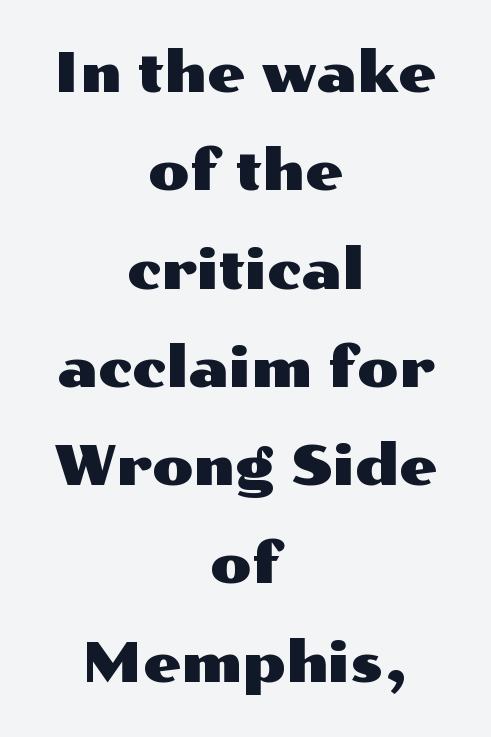
Q: Is the text italic (slanted)? A: No, it is upright.
Q: Is the typeface a serif or a sans-serif typeface? A: Sans-serif.
Q: Is the text underlined? A: No.
Q: How is the paragraph aligned? A: Centered.
Q: Is the spacing between letters normal or unusually wide? A: Normal.
Q: Width (condensed, normal, or wide)? A: Wide.
Q: Stroke contrast? A: Medium.
Q: x-height? A: Medium.
Q: Monospaced? A: No.
